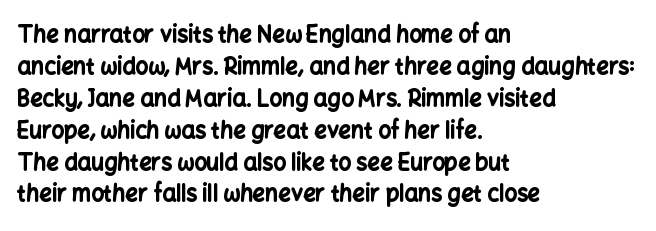
The image shows 22 px bold type, upright; set left-aligned, normal line spacing (1.45x), normal letter spacing, not underlined.
